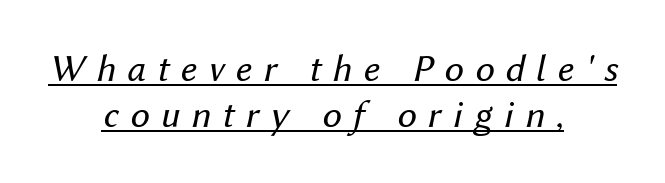
{"italic": "yes", "lean": "right", "slant_degrees": 12, "bold": "no", "weight": "regular", "width": "normal", "stroke_contrast": "medium", "x_height": "medium", "monospaced": "no", "underline": "yes", "align": "center", "line_spacing_ratio": 1.17, "letter_spacing": "wide", "letter_spacing_em": 0.29, "glyph_px": 39}
